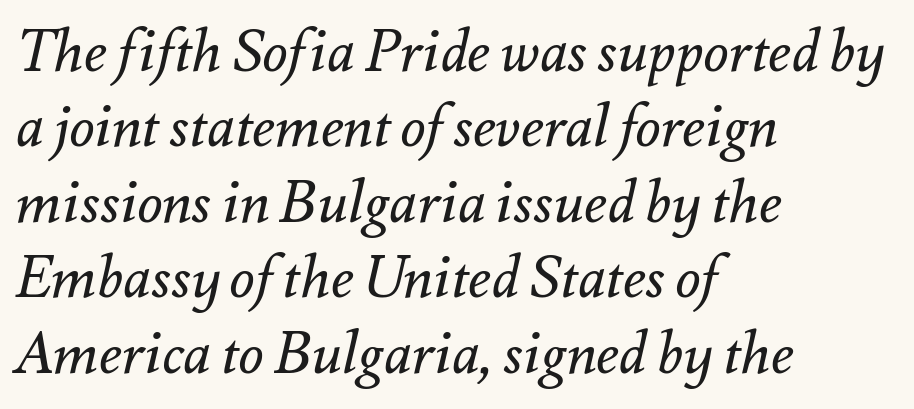
The image shows 58 px regular-weight type, italic (leaning right); set left-aligned, normal line spacing (1.3x), normal letter spacing, not underlined; medium stroke contrast and a small x-height.
